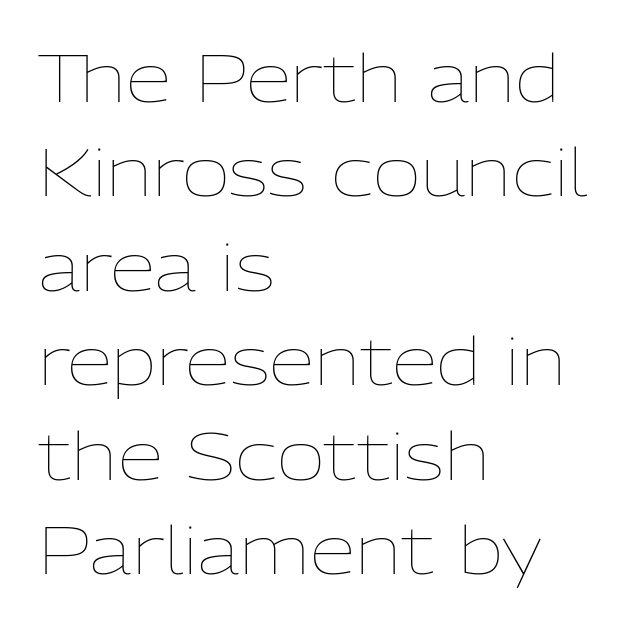
The image shows 66 px thin type, upright; set left-aligned, normal line spacing (1.43x), normal letter spacing, not underlined; low stroke contrast and a medium x-height.
